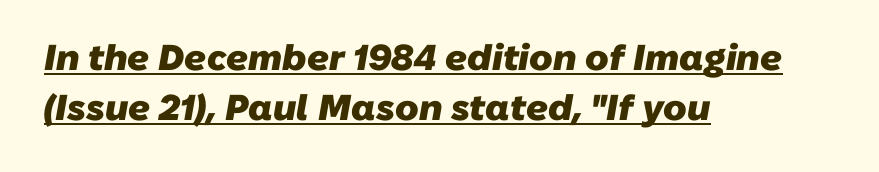
The image shows 36 px heavy sans-serif type; set left-aligned, normal line spacing (1.38x), normal letter spacing, underlined; low stroke contrast and a medium x-height.
